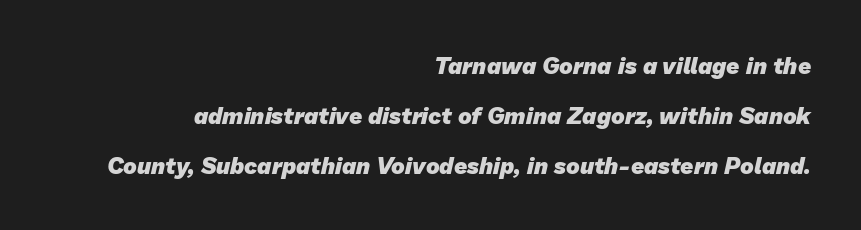
The image shows 23 px bold type; set right-aligned, loose line spacing (2.18x), normal letter spacing, not underlined.
